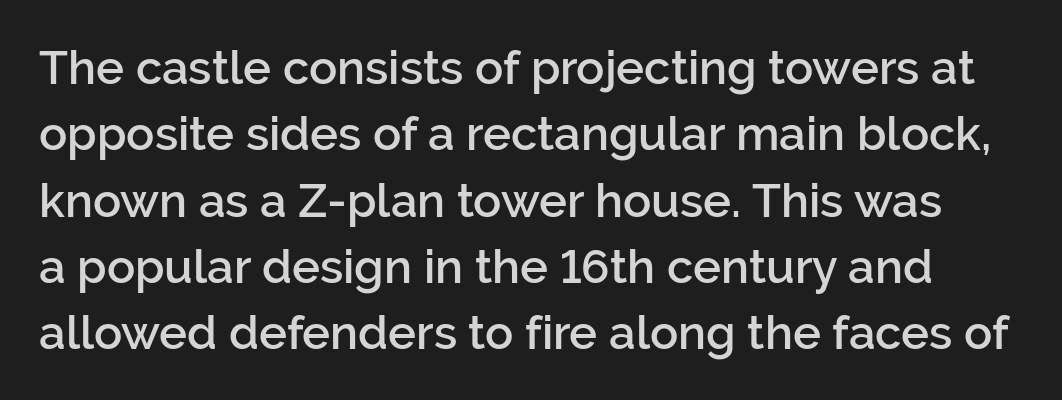
Is the type bold? Partly — it's a semibold, heavier than regular but not fully bold. Between one letter and the next there's only the usual sliver of space. Anything drawn beneath the words? Only blank space. The passage shown is typeset with a sans-serif family. Italic? Not at all — the glyphs are vertical.
